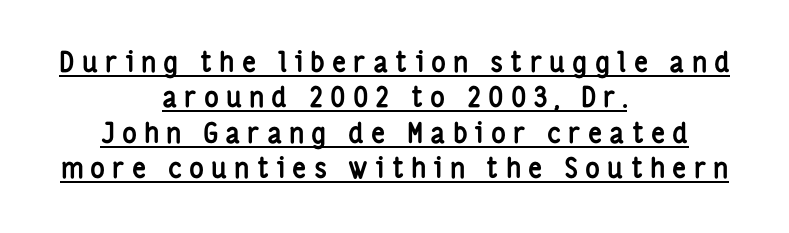
Q: Is the text bold? A: Yes.
Q: Is the text italic (slanted)? A: No, it is upright.
Q: Is the typeface a serif or a sans-serif typeface? A: Sans-serif.
Q: Is the text underlined? A: Yes.
Q: How is the paragraph aligned? A: Centered.
Q: Is the spacing between letters normal or unusually wide? A: Unusually wide.
Q: Is the spacing between lines tight, normal or loose? A: Normal.
Q: Width (condensed, normal, or wide)? A: Condensed.
Q: Stroke contrast? A: Low.
Q: x-height? A: Medium.
Q: Monospaced? A: No.
